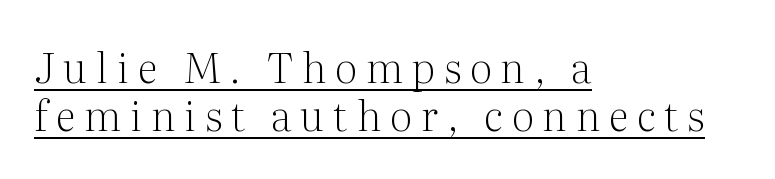
Q: Is the text bold? A: No.
Q: Is the text italic (slanted)? A: No, it is upright.
Q: Is the typeface a serif or a sans-serif typeface? A: Serif.
Q: Is the text underlined? A: Yes.
Q: How is the paragraph aligned? A: Left-aligned.
Q: Is the spacing between letters normal or unusually wide? A: Unusually wide.
Q: Width (condensed, normal, or wide)? A: Normal.
Q: Stroke contrast? A: Medium.
Q: x-height? A: Medium.
Q: Monospaced? A: No.
